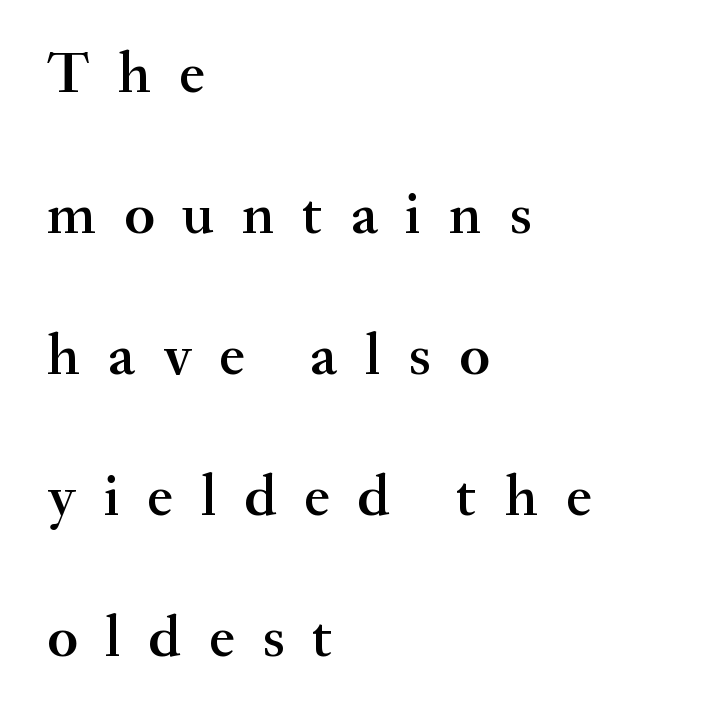
The image shows 59 px semibold serif type, upright; set left-aligned, loose line spacing (2.39x), unusually wide letter spacing (+0.47 em), not underlined; medium stroke contrast and a small x-height.
